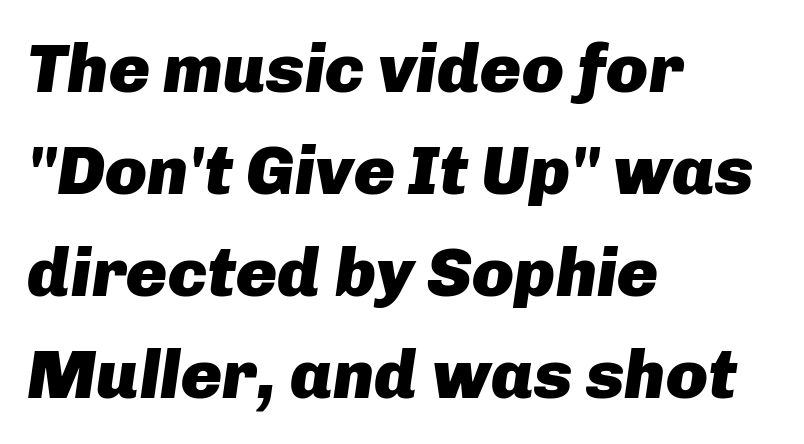
The image shows 69 px heavy type, italic (leaning right); set left-aligned, normal line spacing (1.48x), normal letter spacing, not underlined; low stroke contrast and a medium x-height.
